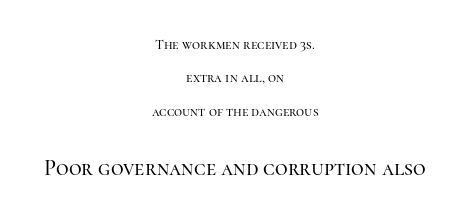
{"italic": "no", "underline": "no", "align": "center", "line_spacing": "loose", "line_spacing_ratio": 2.38, "letter_spacing": "normal", "letter_spacing_em": 0.0, "larger_block": "second", "size_ratio": 1.57, "glyph_px": 22}
